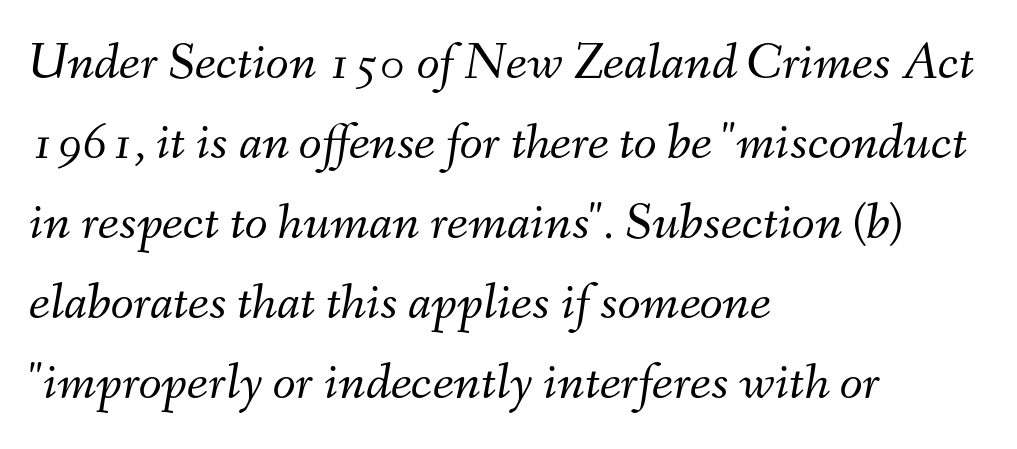
Q: Is the text bold? A: No.
Q: Is the text italic (slanted)? A: Yes, it leans right by about 9 degrees.
Q: Is the text underlined? A: No.
Q: How is the paragraph aligned? A: Left-aligned.
Q: Is the spacing between letters normal or unusually wide? A: Normal.
Q: Is the spacing between lines tight, normal or loose? A: Normal.
Q: Width (condensed, normal, or wide)? A: Normal.
Q: Stroke contrast? A: Medium.
Q: x-height? A: Small.
Q: Monospaced? A: No.
